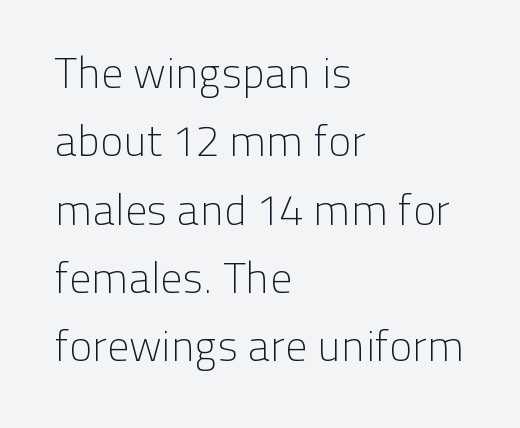
The line-height multiplier appears to be the usual default. The passage shown is typed in a proportional face where columns would drift. This is roman type, the default non-slanted kind. Line beginnings align vertically; line endings do not. Bare-footed words on every line. The glyphs in this specimen are sans serif.
